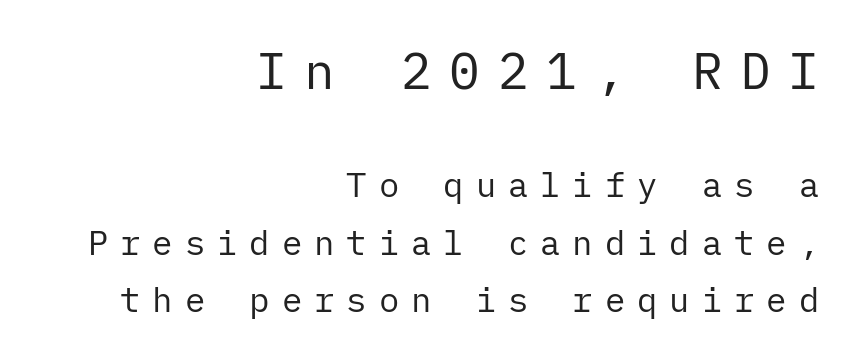
Q: Is the text bold? A: No.
Q: Is the text italic (slanted)? A: No, it is upright.
Q: Is the typeface a serif or a sans-serif typeface? A: Sans-serif.
Q: Is the text underlined? A: No.
Q: How is the paragraph aligned? A: Right-aligned.
Q: Is the spacing between letters normal or unusually wide? A: Unusually wide.
Q: Is the spacing between lines tight, normal or loose? A: Normal.
Q: Which block of text is set in a larger size, the first (top) or the second (bottom)? A: The first (top) one.
Q: Width (condensed, normal, or wide)? A: Normal.
Q: Stroke contrast? A: Low.
Q: x-height? A: Medium.
